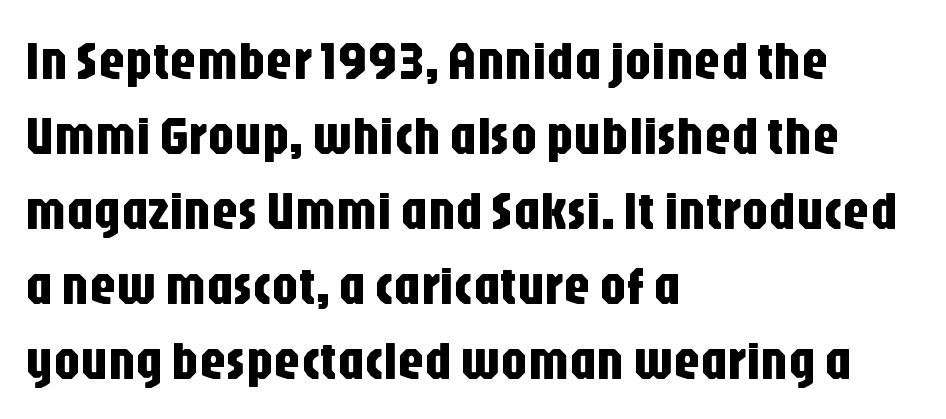
Casual observation: everything's shoved over to the left. Rendered with straight, roman letterforms. Is this a fixed-width face? No — the glyphs have proportional, varying widths. This rendering employs a face without finishing strokes, i.e., a sans-serif.
